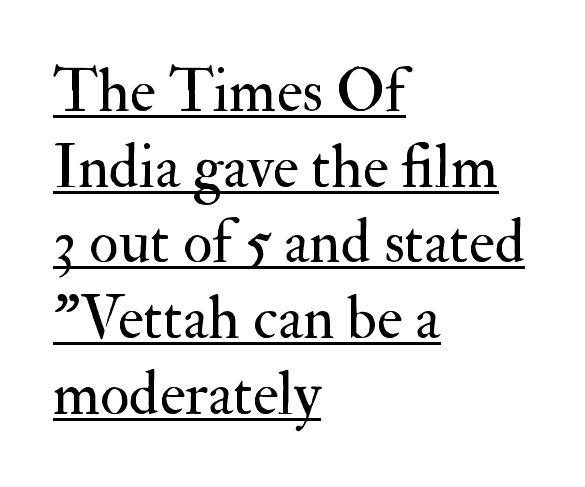
{"serif": "yes", "italic": "no", "bold": "no", "weight": "regular", "width": "normal", "stroke_contrast": "medium", "x_height": "small", "monospaced": "no", "underline": "yes", "align": "left", "line_spacing_ratio": 1.24, "letter_spacing": "normal", "letter_spacing_em": 0.0, "glyph_px": 61}
